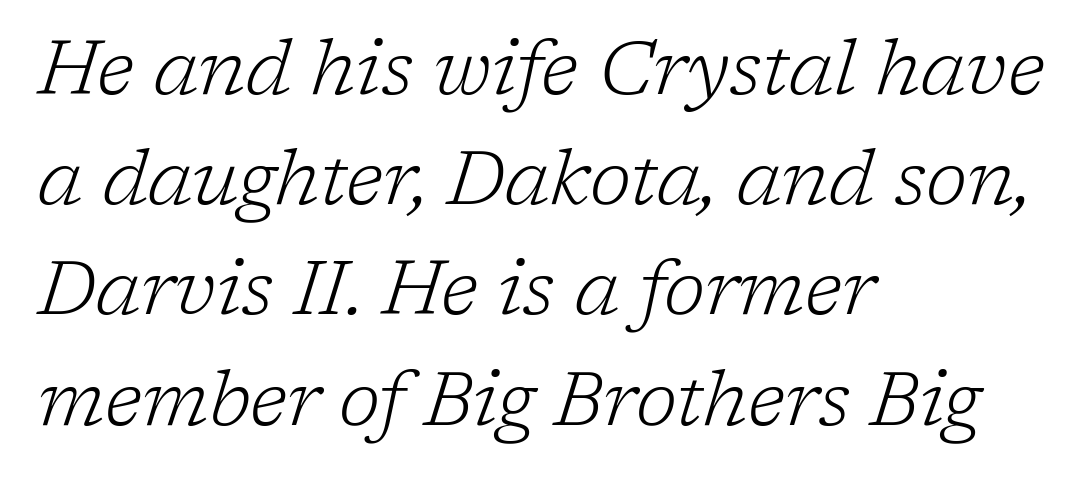
Q: Is the text bold? A: No.
Q: Is the text italic (slanted)? A: Yes, it leans right by about 17 degrees.
Q: Is the typeface a serif or a sans-serif typeface? A: Serif.
Q: Is the text underlined? A: No.
Q: How is the paragraph aligned? A: Left-aligned.
Q: Is the spacing between letters normal or unusually wide? A: Normal.
Q: Is the spacing between lines tight, normal or loose? A: Normal.
Q: Width (condensed, normal, or wide)? A: Normal.
Q: Stroke contrast? A: Low.
Q: x-height? A: Medium.
Q: Monospaced? A: No.
